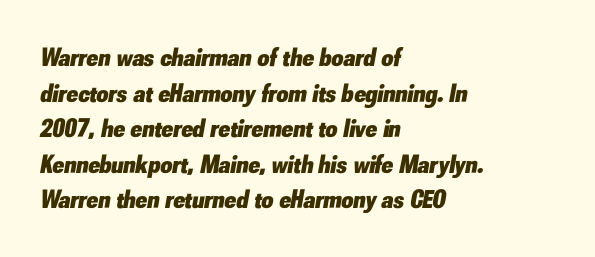
Q: Is the text bold? A: Yes.
Q: Is the text italic (slanted)? A: Yes, it leans right by about 10 degrees.
Q: Is the text underlined? A: No.
Q: How is the paragraph aligned? A: Left-aligned.
Q: Is the spacing between letters normal or unusually wide? A: Normal.
Q: Is the spacing between lines tight, normal or loose? A: Normal.
